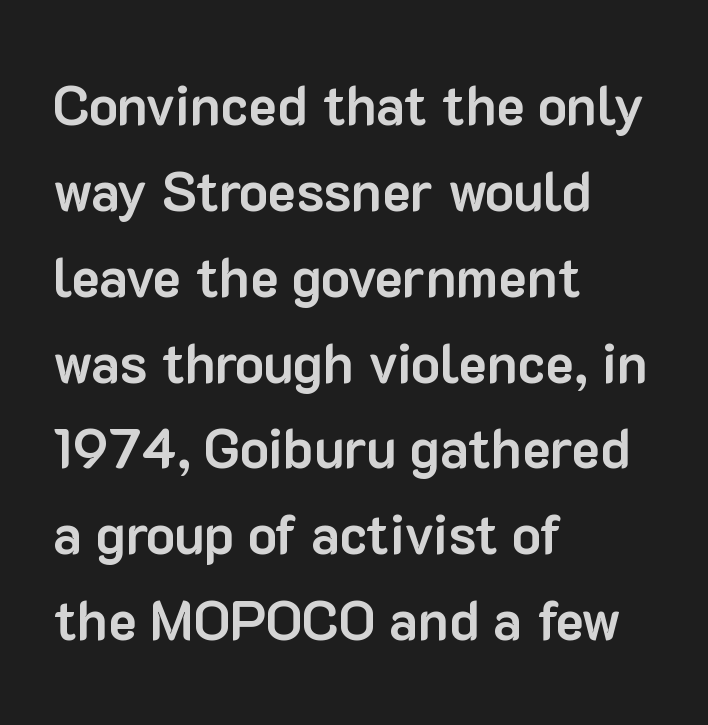
{"serif": "no", "italic": "no", "bold": "yes", "weight": "bold", "width": "normal", "stroke_contrast": "low", "x_height": "medium", "monospaced": "no", "underline": "no", "align": "left", "line_spacing": "normal", "line_spacing_ratio": 1.59, "letter_spacing": "normal", "letter_spacing_em": 0.0, "glyph_px": 54}
